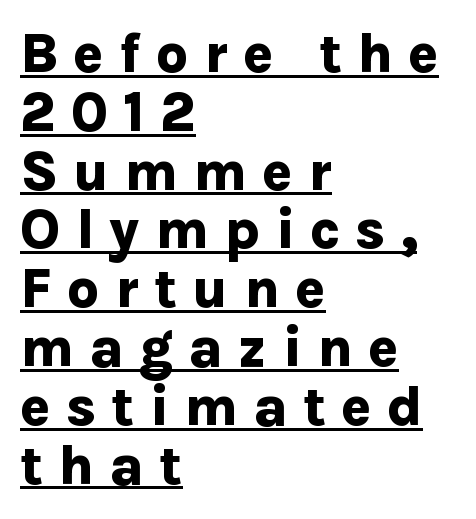
{"serif": "no", "italic": "no", "bold": "yes", "weight": "bold", "width": "normal", "stroke_contrast": "low", "x_height": "medium", "monospaced": "no", "underline": "yes", "align": "left", "line_spacing": "tight", "line_spacing_ratio": 1.05, "letter_spacing": "wide", "letter_spacing_em": 0.27, "glyph_px": 56}
